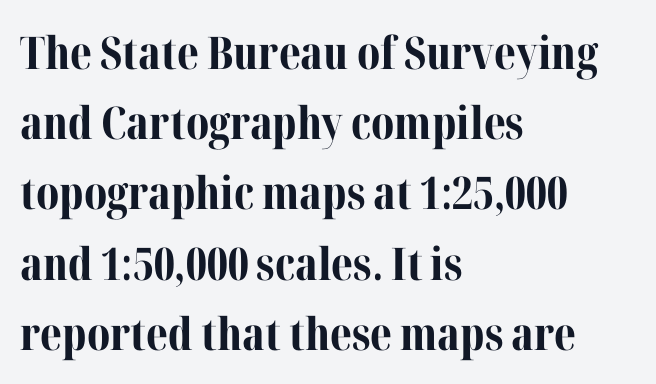
The string is rendered with underlining switched off. The typesetting leans heavy: a genuine bold. Leading matches the norm, producing a regular column. No extra tracking has been applied to these lines. Here the designer chose a conventional face with non-uniform glyph widths. Visually the block forms a straight wall on the left and a jagged coastline on the right.
